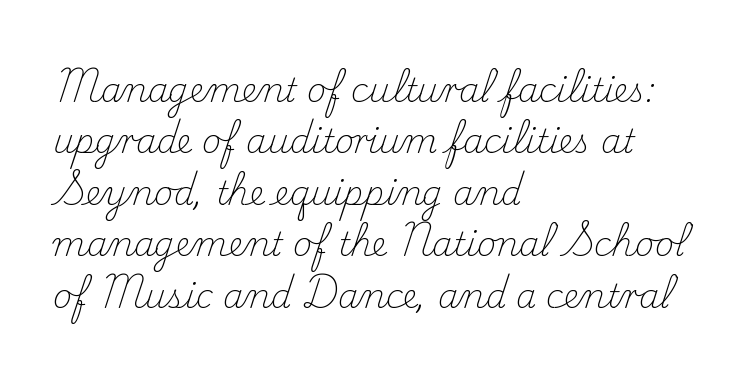
Q: Is the text bold? A: No.
Q: Is the text italic (slanted)? A: Yes.
Q: Is the typeface a serif or a sans-serif typeface? A: Serif.
Q: Is the text underlined? A: No.
Q: How is the paragraph aligned? A: Left-aligned.
Q: Is the spacing between letters normal or unusually wide? A: Normal.
Q: Is the spacing between lines tight, normal or loose? A: Normal.
Q: Width (condensed, normal, or wide)? A: Normal.
Q: Stroke contrast? A: Medium.
Q: x-height? A: Small.
Q: Monospaced? A: No.
